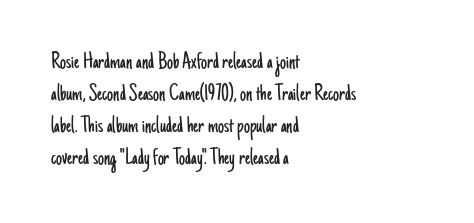
A bare baseline throughout the passage. Does the lettering tilt? It doesn't — this is upright. Leftover space on each line is placed entirely after the last word. Regarding leading, the lines here are spaced in the standard way. Inter-character spacing is left at the font's built-in metrics. Compared with a typical body face, this is equally light or lighter still.
